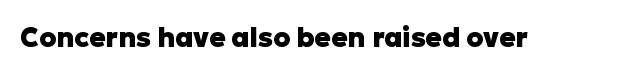
The image shows 27 px bold type, upright; set normal letter spacing, not underlined.
